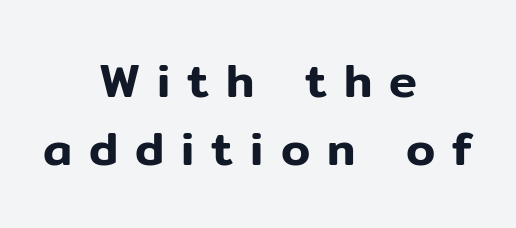
Note the varied advance widths — an 'i' is clearly narrower than an 'm'. Do the letters lean? They stand straight. The area under the type is left untouched. Grotesque or geometric, the face here clearly has no serifs. Each new line begins a customary step beneath the previous one.
